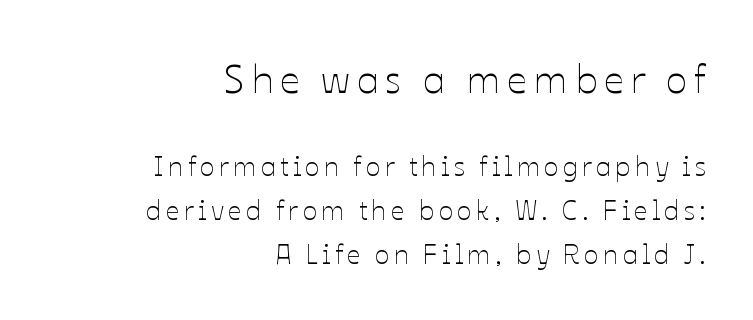
The image shows 40 px thin type, upright; set right-aligned, normal line spacing (1.64x), not underlined; the first (top) block is 1.48x larger; low stroke contrast and a medium x-height.
